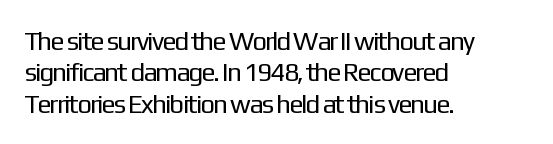
The image shows 26 px text type, upright; set left-aligned, line spacing 1.21x, normal letter spacing, not underlined.
